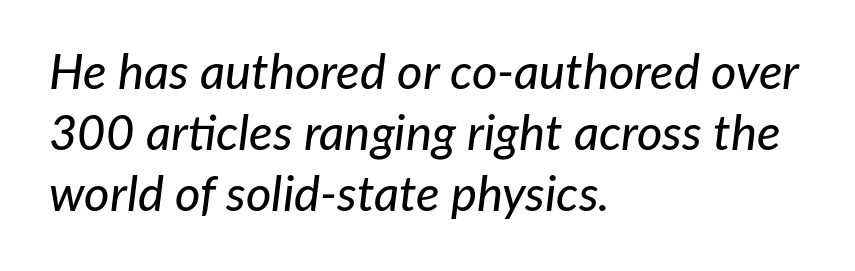
Looks like regular typesetting: each glyph gets only the width it needs. Observe the lean: these are italic letterforms. The face used here is rendered with its standard letterfit. How would I describe the line gaps? Plain and ordinary. Check under the words: just untouched page. Teacher's note: observe the even left margin — that is flush-left alignment.
